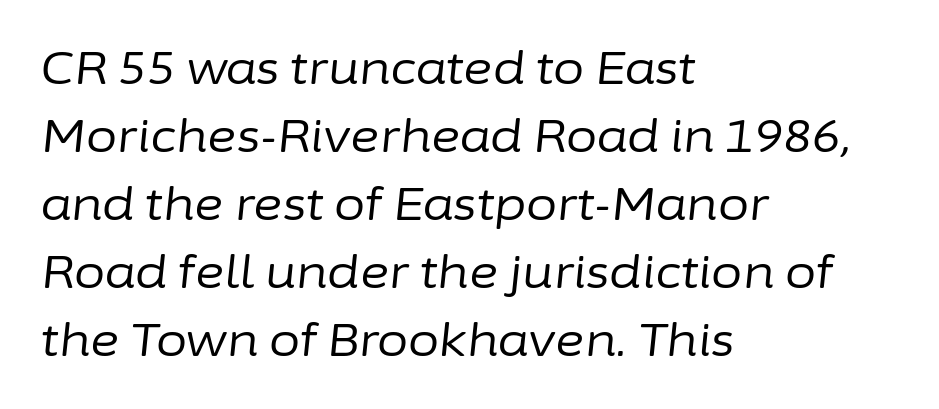
Successive baselines arrive at the customary interval. Here the designer chose a conventional face with non-uniform glyph widths. Letter spacing: default. The paragraph shown leans on its left margin. Emphasis-style slanted type is in use. Honestly, there is no underline to notice here at all.
